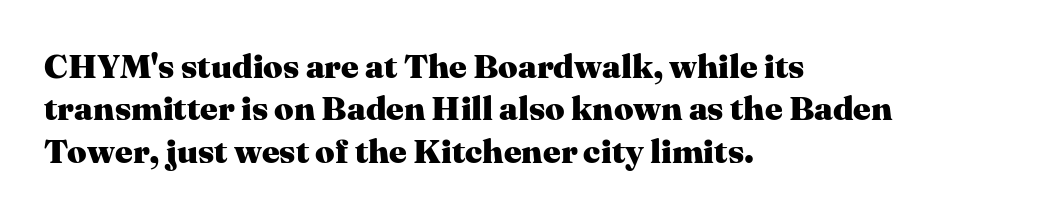
The image shows 34 px heavy serif type, upright; set left-aligned, normal line spacing (1.25x), normal letter spacing, not underlined; medium stroke contrast and a medium x-height.
